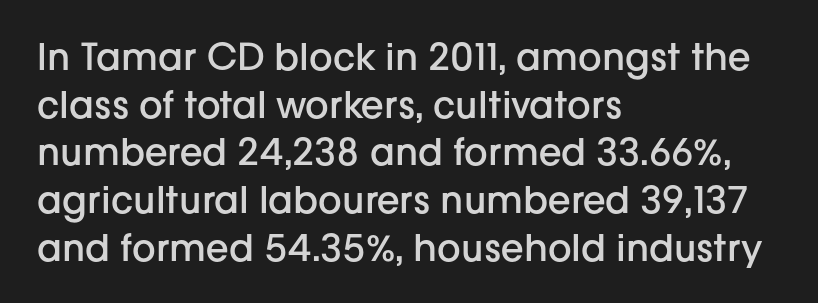
Q: Is the text bold? A: Semi-bold.
Q: Is the text italic (slanted)? A: No, it is upright.
Q: Is the typeface a serif or a sans-serif typeface? A: Sans-serif.
Q: Is the text underlined? A: No.
Q: How is the paragraph aligned? A: Left-aligned.
Q: Is the spacing between letters normal or unusually wide? A: Normal.
Q: Is the spacing between lines tight, normal or loose? A: Normal.
Q: Width (condensed, normal, or wide)? A: Normal.
Q: Stroke contrast? A: Low.
Q: x-height? A: Medium.
Q: Monospaced? A: No.
